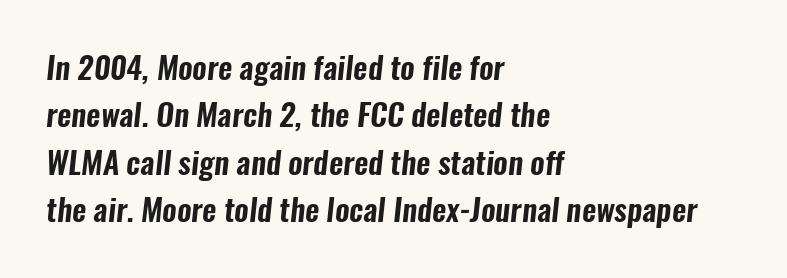
Q: Is the typeface a serif or a sans-serif typeface? A: Sans-serif.
Q: Is the text underlined? A: No.
Q: How is the paragraph aligned? A: Left-aligned.
Q: Is the spacing between letters normal or unusually wide? A: Normal.
Q: Is the spacing between lines tight, normal or loose? A: Normal.
Q: Width (condensed, normal, or wide)? A: Condensed.
Q: Stroke contrast? A: Low.
Q: x-height? A: Medium.
Q: Monospaced? A: No.
